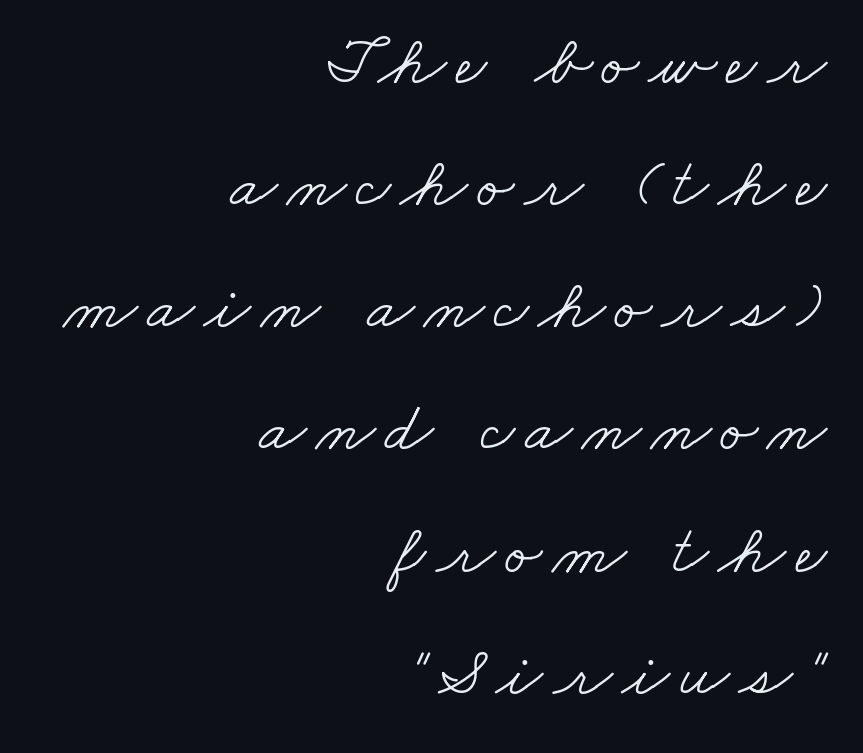
{"serif": "yes", "bold": "no", "weight": "light", "width": "wide", "stroke_contrast": "low", "x_height": "small", "monospaced": "no", "underline": "no", "align": "right", "line_spacing_ratio": 1.77, "glyph_px": 69}
